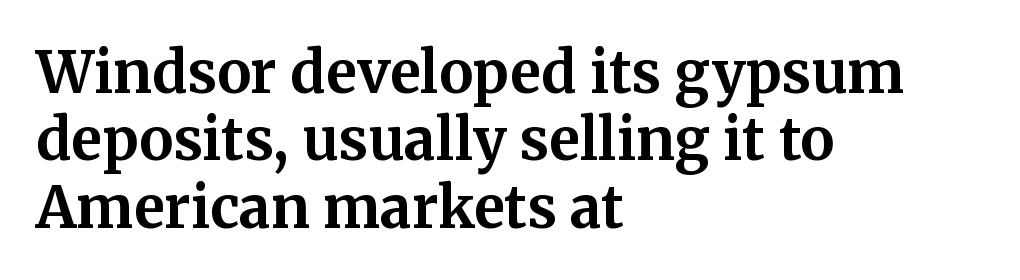
Q: Is the text bold? A: Yes.
Q: Is the text italic (slanted)? A: No, it is upright.
Q: Is the typeface a serif or a sans-serif typeface? A: Serif.
Q: Is the text underlined? A: No.
Q: How is the paragraph aligned? A: Left-aligned.
Q: Is the spacing between letters normal or unusually wide? A: Normal.
Q: Width (condensed, normal, or wide)? A: Normal.
Q: Stroke contrast? A: Medium.
Q: x-height? A: Medium.
Q: Monospaced? A: No.
